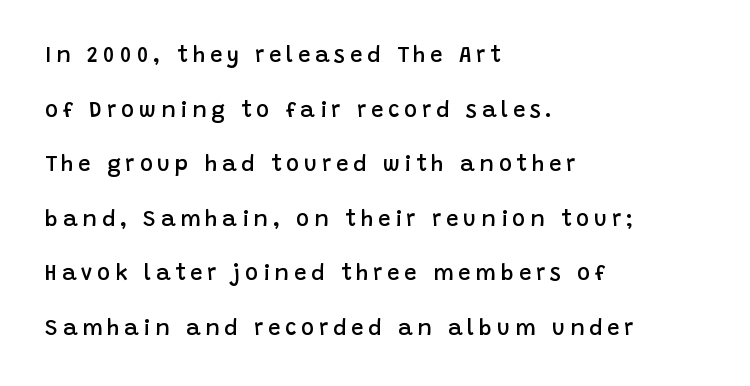
Semibold letterforms, between regular and bold. A clean baseline with only descenders dipping below it. Each line starts at the same left margin while the right side varies. A roman cut, with each character standing at attention. The gaps between neighbouring characters are conspicuously large. Is there much room between lines? Yes — plenty of vertical air separates them.
